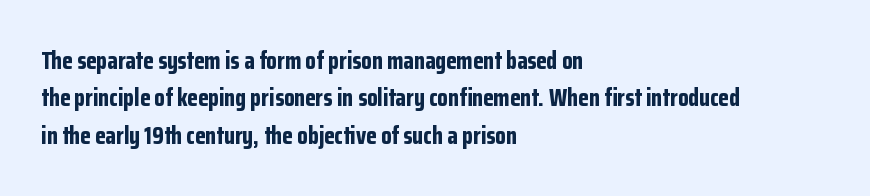
Underline: absent. Strokes here are thick enough to call this a true bold. This block has exactly the height ordinary leading produces. Standard letterfit; no display-style spreading of the glyphs. The lines are quadded left.
